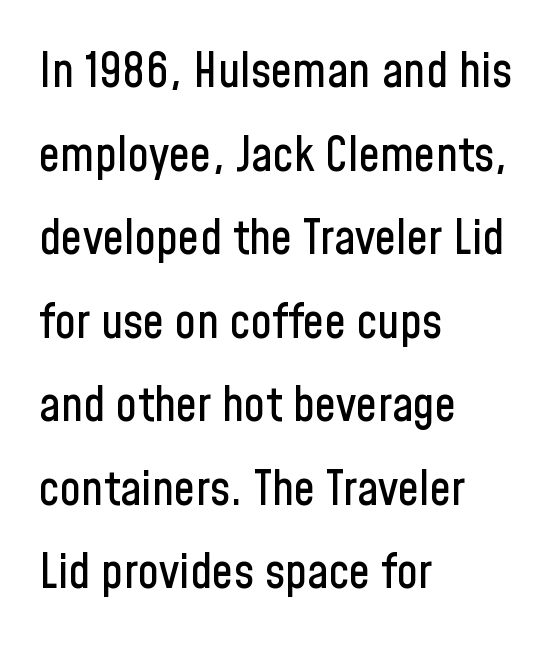
The image shows 48 px condensed sans-serif type, upright; set left-aligned, line spacing 1.74x, normal letter spacing, not underlined; low stroke contrast and a medium x-height.
